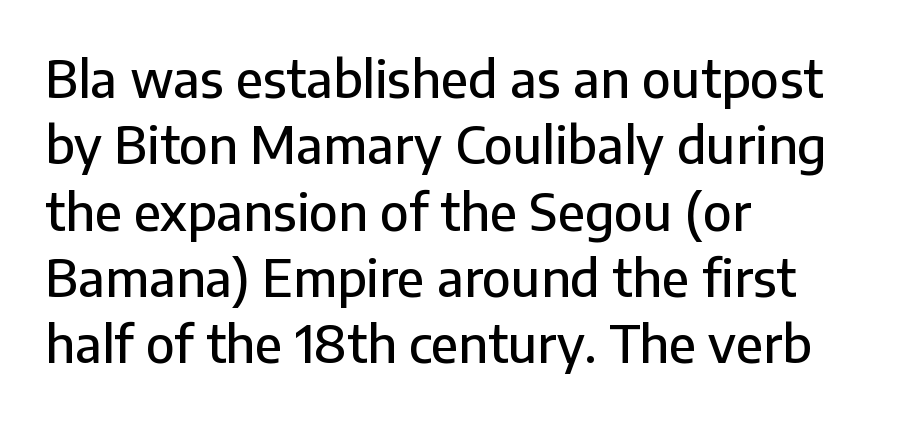
Q: Is the text italic (slanted)? A: No, it is upright.
Q: Is the typeface a serif or a sans-serif typeface? A: Sans-serif.
Q: Is the text underlined? A: No.
Q: How is the paragraph aligned? A: Left-aligned.
Q: Is the spacing between letters normal or unusually wide? A: Normal.
Q: Is the spacing between lines tight, normal or loose? A: Normal.
Q: Width (condensed, normal, or wide)? A: Normal.
Q: Stroke contrast? A: Low.
Q: x-height? A: Medium.
Q: Monospaced? A: No.
